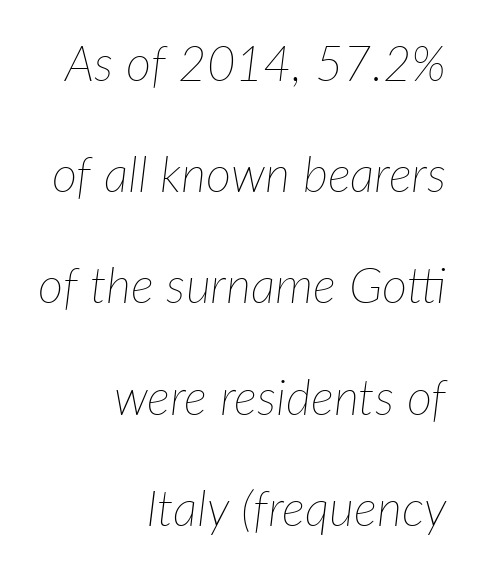
The image shows 49 px thin type, italic (leaning right); set right-aligned, loose line spacing (2.27x), normal letter spacing, not underlined; low stroke contrast and a medium x-height.
